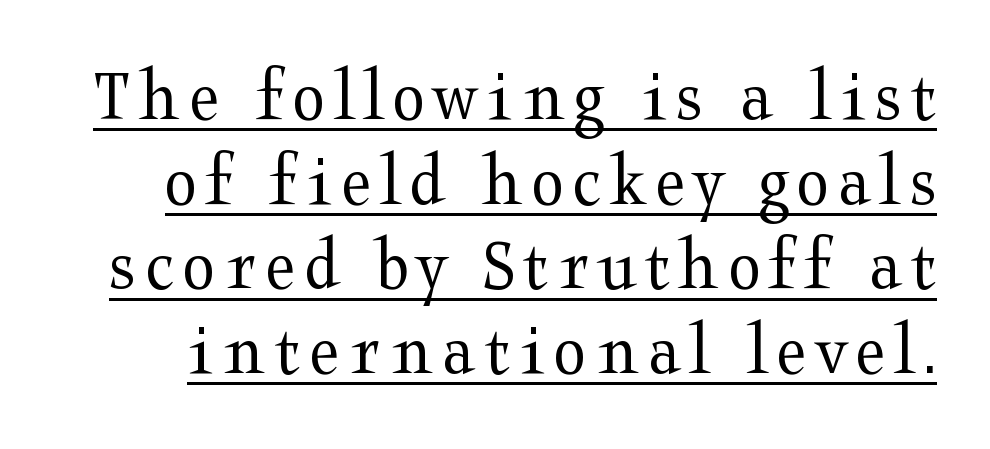
The image shows 75 px regular-weight, wide serif type, upright; set tight line spacing (1.13x), underlined; medium stroke contrast and a medium x-height.
